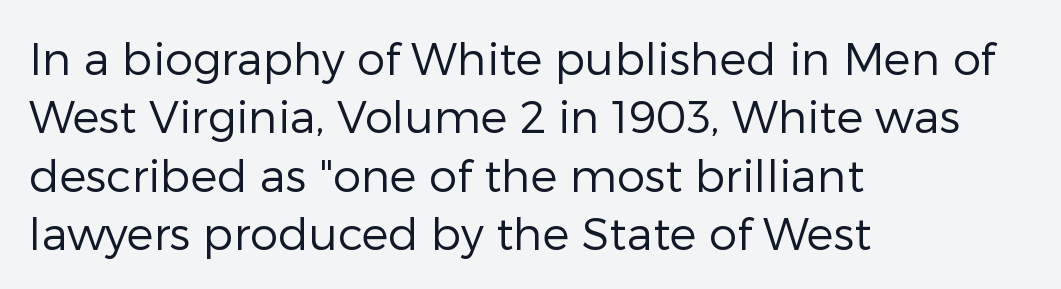
{"serif": "no", "italic": "no", "bold": "no", "weight": "regular", "width": "normal", "stroke_contrast": "low", "x_height": "medium", "monospaced": "no", "underline": "no", "align": "left", "line_spacing": "normal", "line_spacing_ratio": 1.3, "letter_spacing": "normal", "letter_spacing_em": 0.0, "glyph_px": 45}
